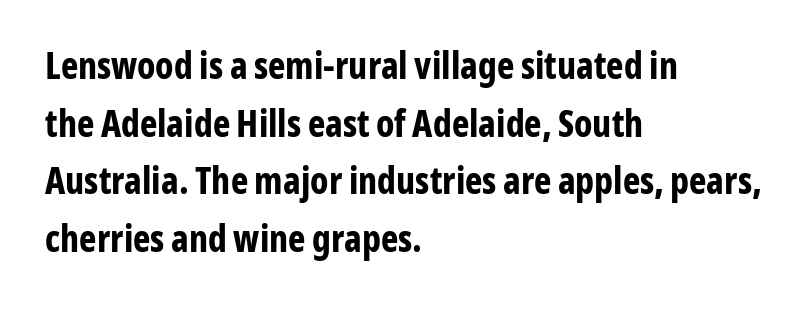
The image shows 37 px bold, condensed sans-serif type, upright; set left-aligned, normal line spacing (1.56x), normal letter spacing, not underlined; low stroke contrast and a medium x-height.
